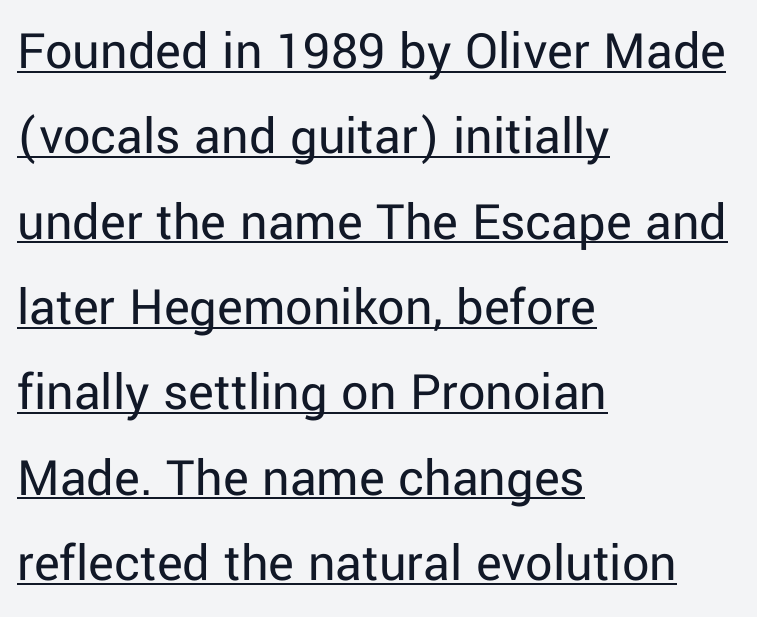
In terms of leading, this rendering sits right in the middle. Typeset ragged right — the left edge is the straight one. A typesetter would call this zero additional tracking. The face looks like a standard text weight, possibly lighter. Notice how the stems are strictly vertical — no italics here.
